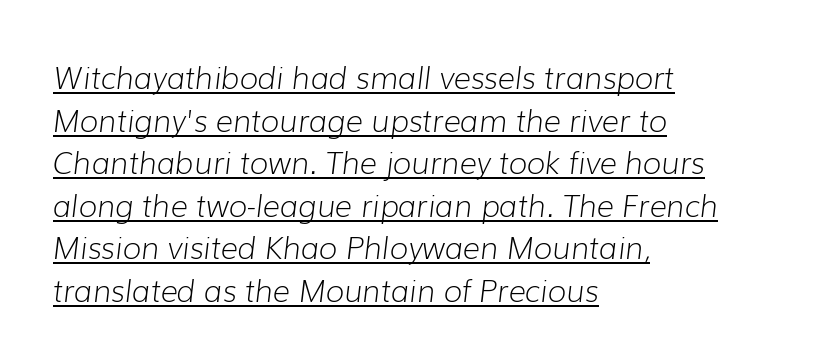
The image shows 30 px light type, italic (leaning right); set left-aligned, normal line spacing (1.42x), normal letter spacing, underlined; low stroke contrast and a medium x-height.
